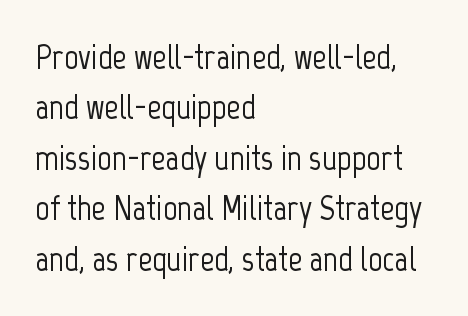
The image shows 35 px condensed sans-serif type, upright; set left-aligned, normal line spacing (1.44x), normal letter spacing, not underlined; low stroke contrast and a medium x-height.
